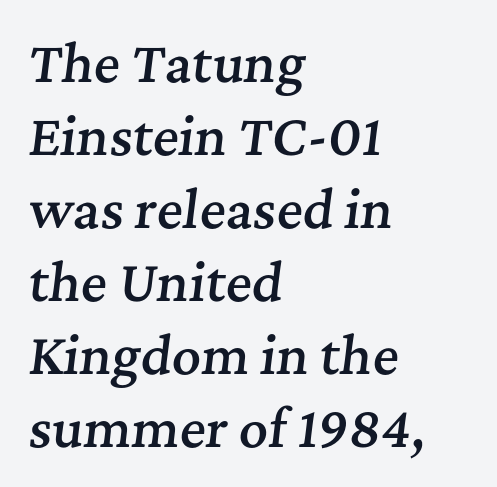
The image shows 50 px semibold serif type, italic (leaning right); set left-aligned, normal line spacing (1.46x), normal letter spacing, not underlined; medium stroke contrast and a medium x-height.
